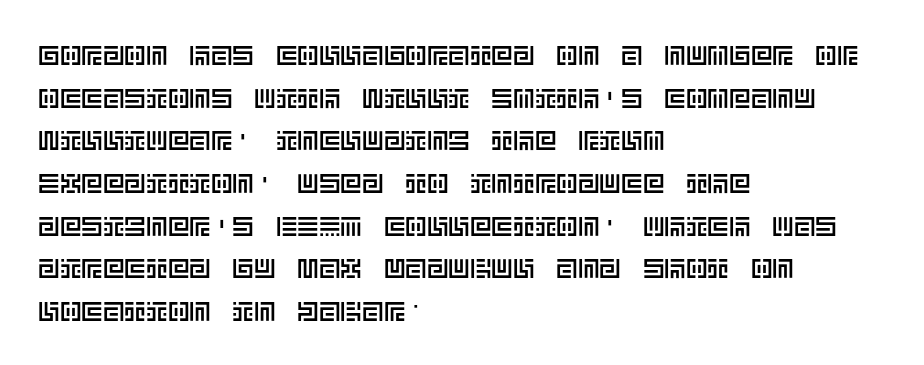
Q: Is the text italic (slanted)? A: No, it is upright.
Q: Is the text underlined? A: No.
Q: How is the paragraph aligned? A: Left-aligned.
Q: Is the spacing between letters normal or unusually wide? A: Normal.
Q: Is the spacing between lines tight, normal or loose? A: Normal.
